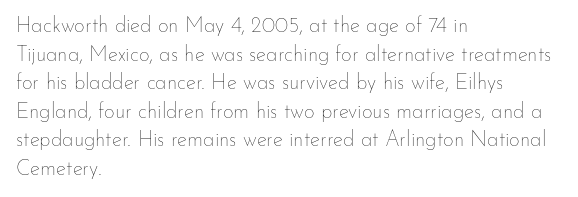
Q: Is the text bold? A: No.
Q: Is the text italic (slanted)? A: No, it is upright.
Q: Is the text underlined? A: No.
Q: How is the paragraph aligned? A: Left-aligned.
Q: Is the spacing between letters normal or unusually wide? A: Normal.
Q: Is the spacing between lines tight, normal or loose? A: Normal.
